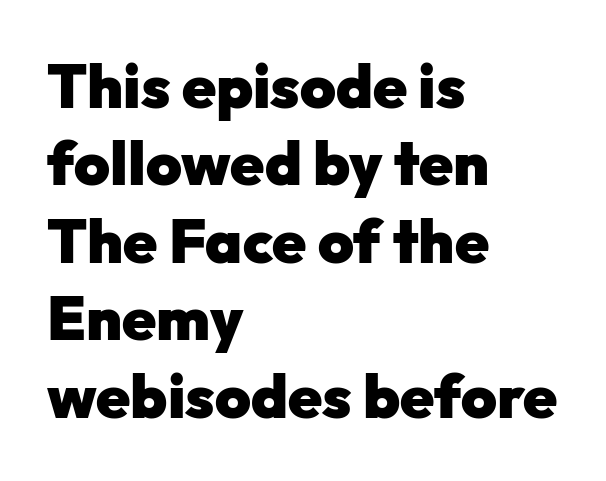
Q: Is the text bold? A: Yes.
Q: Is the text italic (slanted)? A: No, it is upright.
Q: Is the typeface a serif or a sans-serif typeface? A: Sans-serif.
Q: Is the text underlined? A: No.
Q: How is the paragraph aligned? A: Left-aligned.
Q: Is the spacing between letters normal or unusually wide? A: Normal.
Q: Is the spacing between lines tight, normal or loose? A: Normal.
Q: Width (condensed, normal, or wide)? A: Normal.
Q: Stroke contrast? A: Low.
Q: x-height? A: Medium.
Q: Monospaced? A: No.
